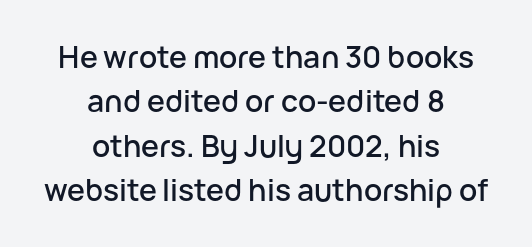
The image shows 30 px sans-serif type, upright; set centered, normal line spacing (1.48x), normal letter spacing, not underlined; low stroke contrast and a medium x-height.
